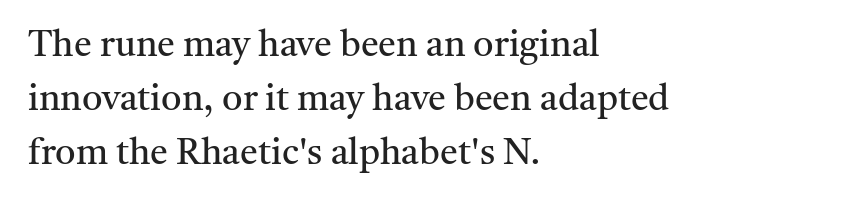
Q: Is the text bold? A: No.
Q: Is the text italic (slanted)? A: No, it is upright.
Q: Is the typeface a serif or a sans-serif typeface? A: Serif.
Q: Is the text underlined? A: No.
Q: How is the paragraph aligned? A: Left-aligned.
Q: Is the spacing between letters normal or unusually wide? A: Normal.
Q: Is the spacing between lines tight, normal or loose? A: Normal.
Q: Width (condensed, normal, or wide)? A: Normal.
Q: Stroke contrast? A: Medium.
Q: x-height? A: Medium.
Q: Monospaced? A: No.
